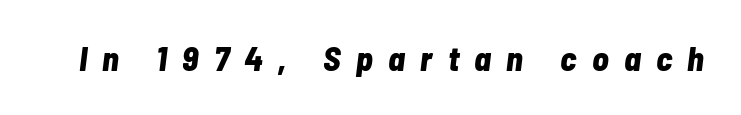
Q: Is the text bold? A: Yes.
Q: Is the text italic (slanted)? A: Yes, it leans right by about 7 degrees.
Q: Is the text underlined? A: No.
Q: Is the spacing between letters normal or unusually wide? A: Unusually wide.
Q: Width (condensed, normal, or wide)? A: Condensed.
Q: Stroke contrast? A: Low.
Q: x-height? A: Medium.
Q: Monospaced? A: No.
